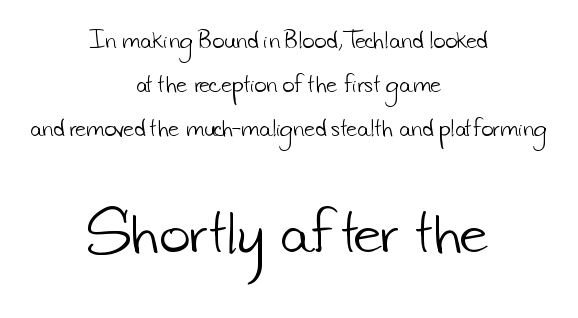
{"serif": "no", "bold": "no", "weight": "light", "width": "normal", "stroke_contrast": "low", "x_height": "small", "monospaced": "no", "underline": "no", "align": "center", "line_spacing": "loose", "line_spacing_ratio": 2.1, "letter_spacing": "normal", "letter_spacing_em": 0.0, "larger_block": "second", "size_ratio": 2.52, "glyph_px": 53}
